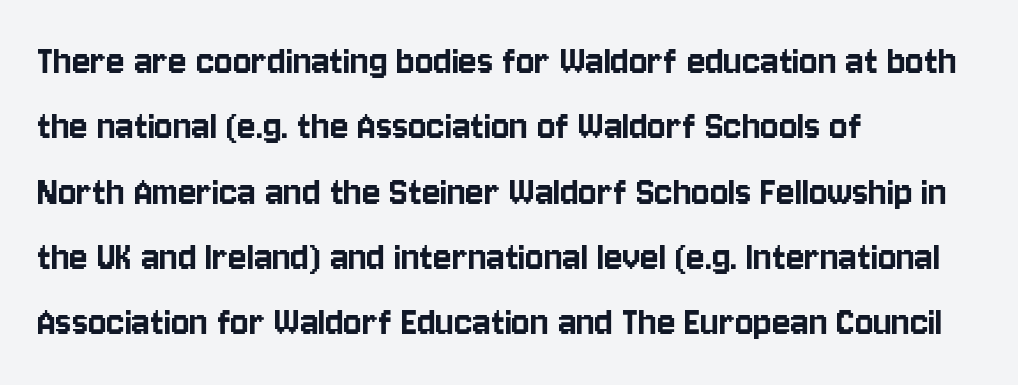
{"serif": "no", "italic": "no", "width": "condensed", "stroke_contrast": "low", "x_height": "large", "monospaced": "no", "underline": "no", "align": "left", "line_spacing": "normal", "line_spacing_ratio": 1.52, "letter_spacing": "normal", "letter_spacing_em": 0.0, "glyph_px": 43}
